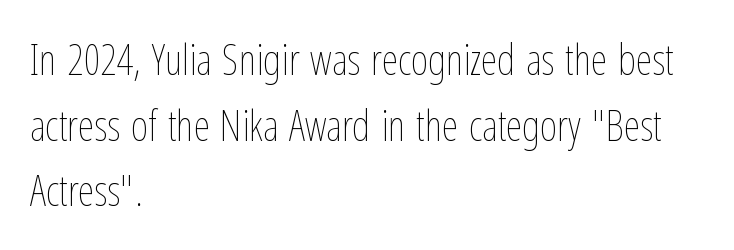
{"italic": "no", "bold": "no", "weight": "thin", "width": "condensed", "stroke_contrast": "low", "x_height": "medium", "monospaced": "no", "underline": "no", "align": "left", "line_spacing": "normal", "line_spacing_ratio": 1.56, "letter_spacing": "normal", "letter_spacing_em": 0.0, "glyph_px": 42}
